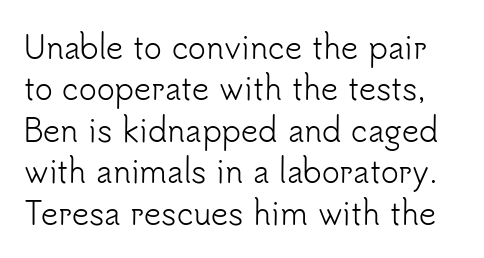
Rendered with straight, roman letterforms. Inter-character spacing is left at the font's built-in metrics. Vertical spacing — default. The glyphs are unaccompanied by any horizontal stroke below them. Letters have the restrained weight of plain body copy at most.
